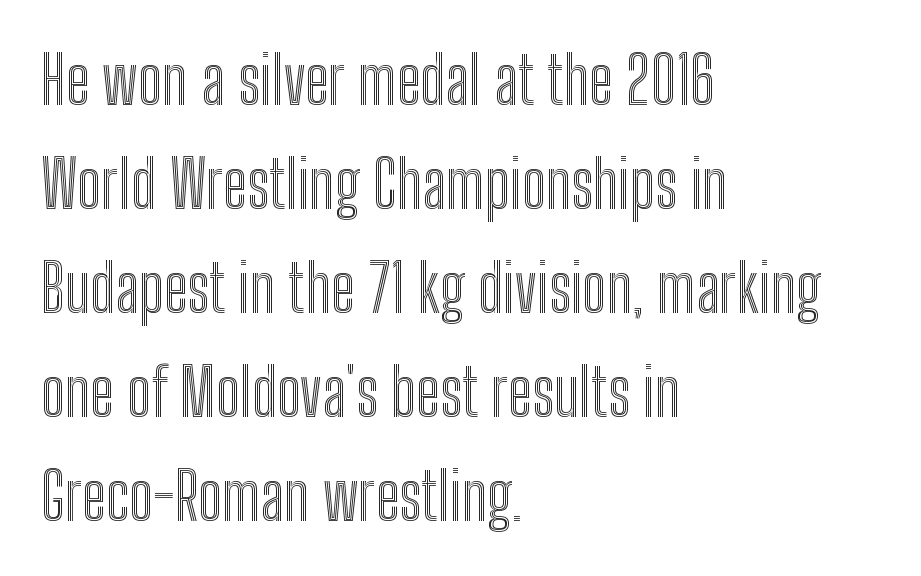
The image shows 65 px condensed type, upright; set left-aligned, normal line spacing (1.6x), normal letter spacing, not underlined; a medium x-height.
